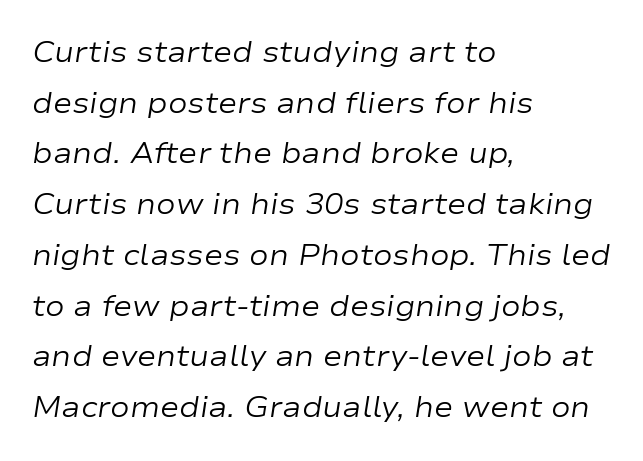
{"italic": "yes", "lean": "right", "slant_degrees": 9, "bold": "no", "weight": "regular", "width": "wide", "stroke_contrast": "low", "x_height": "medium", "monospaced": "no", "underline": "no", "align": "left", "line_spacing_ratio": 1.75, "letter_spacing": "normal", "letter_spacing_em": 0.0, "glyph_px": 29}
